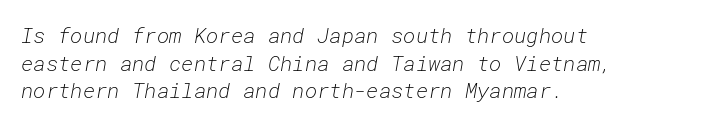
{"italic": "yes", "lean": "right", "slant_degrees": 10, "bold": "no", "underline": "no", "align": "left", "line_spacing": "normal", "line_spacing_ratio": 1.32, "letter_spacing": "normal", "letter_spacing_em": 0.0, "glyph_px": 21}
